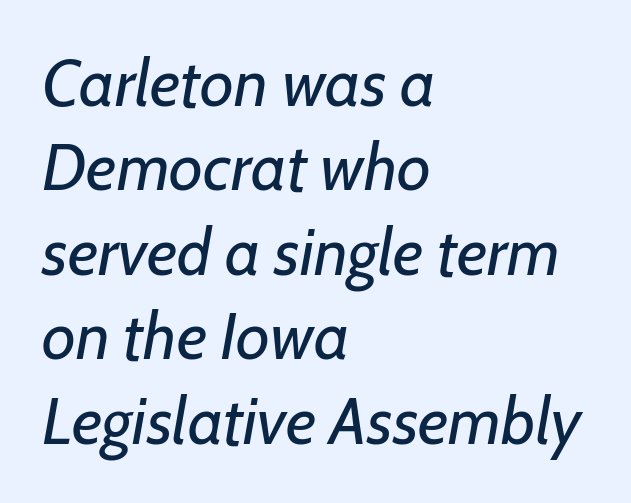
{"italic": "yes", "lean": "right", "slant_degrees": 7, "bold": "no", "weight": "regular", "width": "normal", "stroke_contrast": "low", "x_height": "medium", "monospaced": "no", "underline": "no", "align": "left", "line_spacing": "normal", "line_spacing_ratio": 1.28, "letter_spacing": "normal", "letter_spacing_em": 0.0, "glyph_px": 66}
